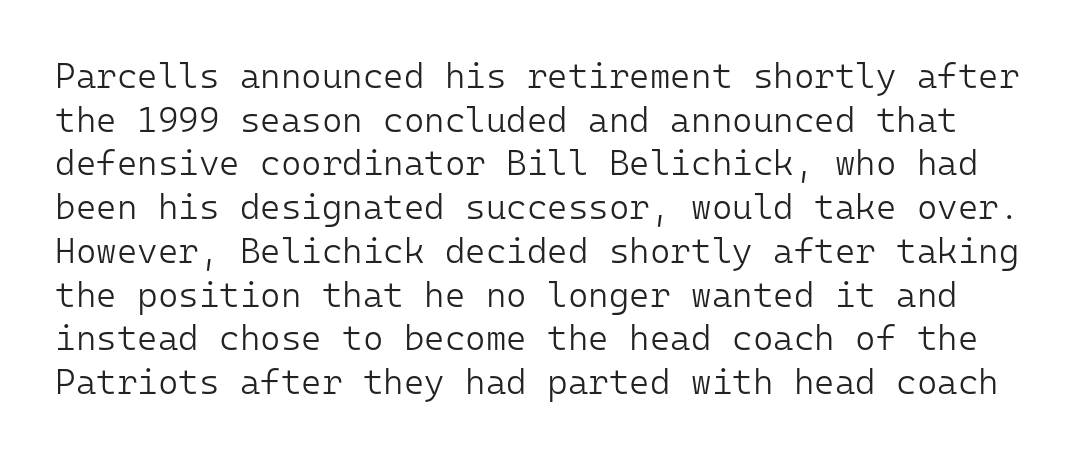
Q: Is the text bold? A: No.
Q: Is the text italic (slanted)? A: No, it is upright.
Q: Is the typeface a serif or a sans-serif typeface? A: Sans-serif.
Q: Is the text underlined? A: No.
Q: Is the spacing between letters normal or unusually wide? A: Normal.
Q: Is the spacing between lines tight, normal or loose? A: Normal.
Q: Width (condensed, normal, or wide)? A: Normal.
Q: Stroke contrast? A: Low.
Q: x-height? A: Medium.
Q: Monospaced? A: Yes.
